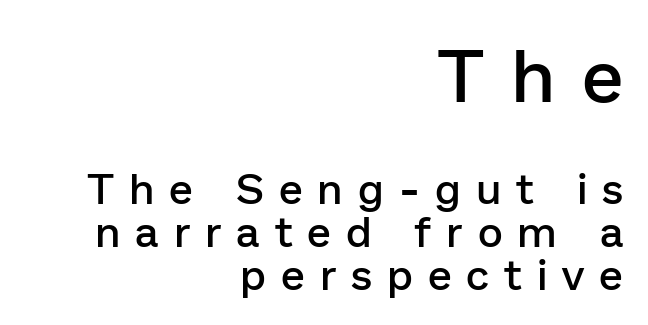
The image shows 75 px semibold sans-serif type, upright; set right-aligned, tight line spacing (1.0x), unusually wide letter spacing (+0.35 em), not underlined; the first (top) block is 1.74x larger; low stroke contrast and a medium x-height.
